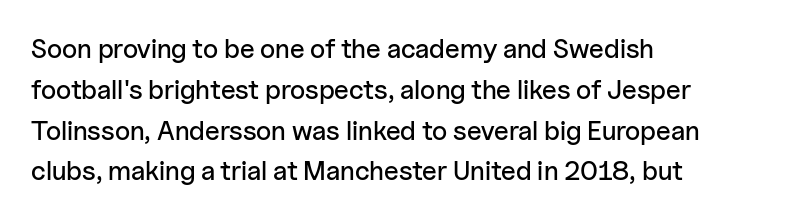
The typography opts for an upright posture over an oblique one. Descenders hang freely into open space. The rag falls on the right side of this text block. No extra tracking has been applied to these lines. Does the leading feel generous? No, just average.
